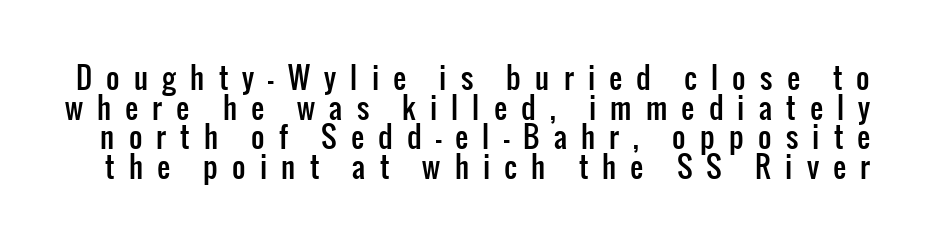
Q: Is the text italic (slanted)? A: No, it is upright.
Q: Is the typeface a serif or a sans-serif typeface? A: Sans-serif.
Q: Is the text underlined? A: No.
Q: Is the spacing between letters normal or unusually wide? A: Unusually wide.
Q: Is the spacing between lines tight, normal or loose? A: Tight.
Q: Width (condensed, normal, or wide)? A: Condensed.
Q: Stroke contrast? A: Low.
Q: x-height? A: Medium.
Q: Monospaced? A: No.
